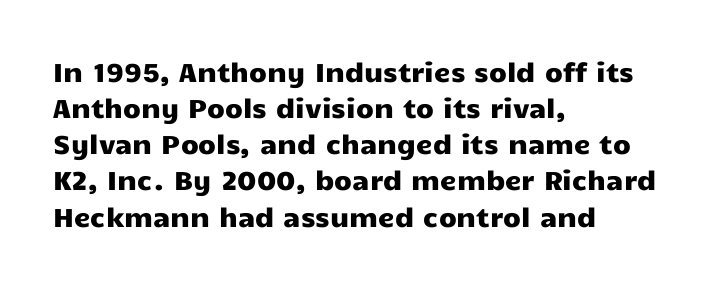
{"italic": "no", "underline": "no", "align": "left", "line_spacing": "normal", "line_spacing_ratio": 1.39, "letter_spacing": "normal", "letter_spacing_em": 0.0, "glyph_px": 26}
